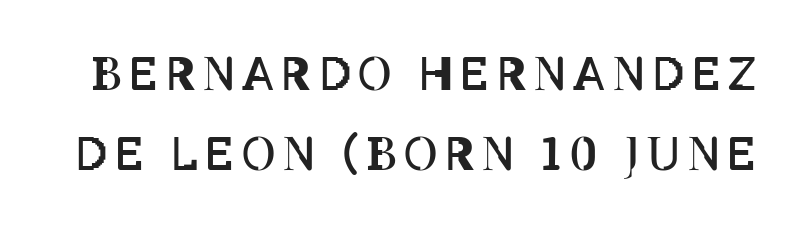
Q: Is the text bold? A: No.
Q: Is the text italic (slanted)? A: No, it is upright.
Q: Is the text underlined? A: No.
Q: Width (condensed, normal, or wide)? A: Condensed.
Q: Stroke contrast? A: Low.
Q: x-height? A: Large.
Q: Monospaced? A: No.
